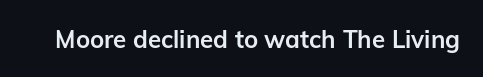
{"italic": "no", "bold": "yes", "underline": "no", "letter_spacing": "normal", "letter_spacing_em": 0.0, "glyph_px": 24}
